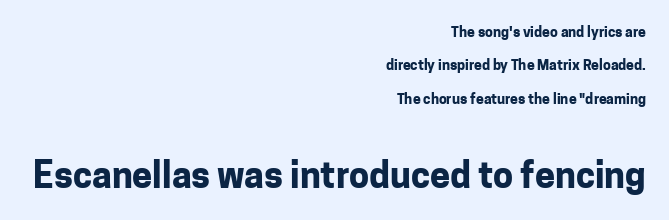
The image shows 36 px bold sans-serif type, upright; set right-aligned, loose line spacing (2.38x), normal letter spacing, not underlined; the second (bottom) block is 2.57x larger; low stroke contrast and a medium x-height.
